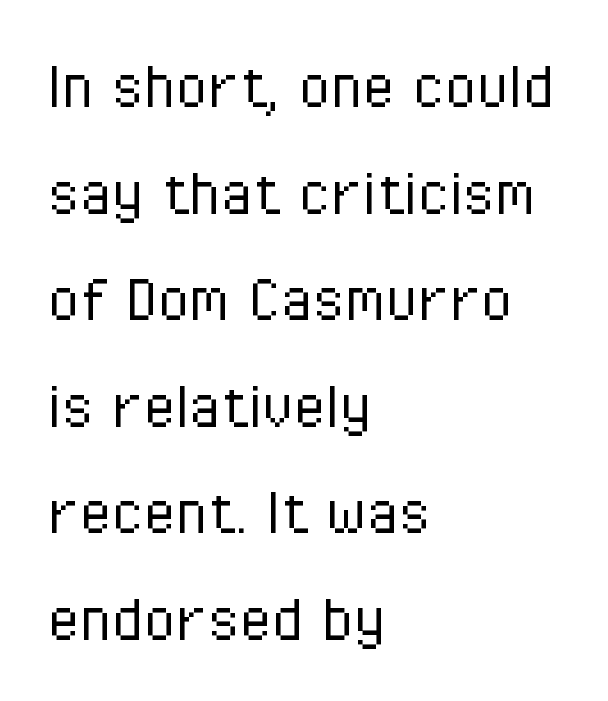
The image shows 73 px light, condensed sans-serif type, upright; set left-aligned, normal line spacing (1.46x), normal letter spacing, not underlined; low stroke contrast and a medium x-height.
